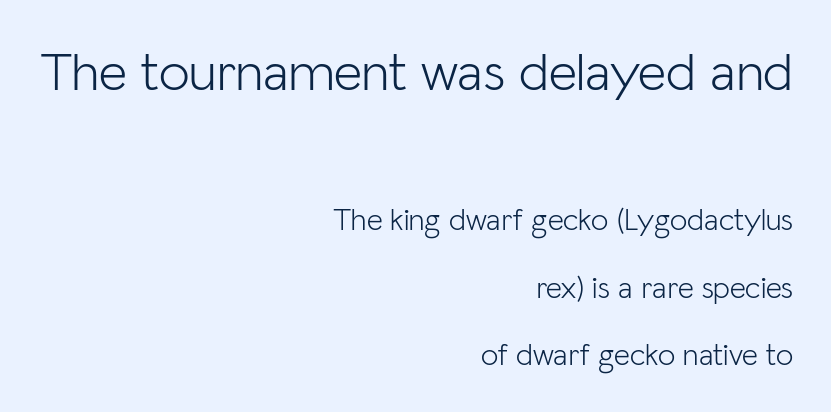
Q: Is the text bold? A: No.
Q: Is the text italic (slanted)? A: No, it is upright.
Q: Is the typeface a serif or a sans-serif typeface? A: Sans-serif.
Q: Is the text underlined? A: No.
Q: How is the paragraph aligned? A: Right-aligned.
Q: Is the spacing between letters normal or unusually wide? A: Normal.
Q: Is the spacing between lines tight, normal or loose? A: Loose.
Q: Which block of text is set in a larger size, the first (top) or the second (bottom)? A: The first (top) one.
Q: Width (condensed, normal, or wide)? A: Normal.
Q: Stroke contrast? A: Low.
Q: x-height? A: Medium.
Q: Monospaced? A: No.
